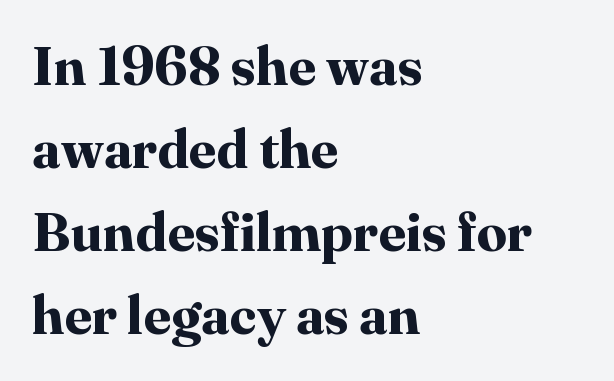
{"serif": "yes", "italic": "no", "bold": "yes", "weight": "bold", "width": "normal", "stroke_contrast": "high", "x_height": "medium", "monospaced": "no", "underline": "no", "align": "left", "line_spacing": "normal", "line_spacing_ratio": 1.54, "letter_spacing": "normal", "letter_spacing_em": 0.0, "glyph_px": 54}
